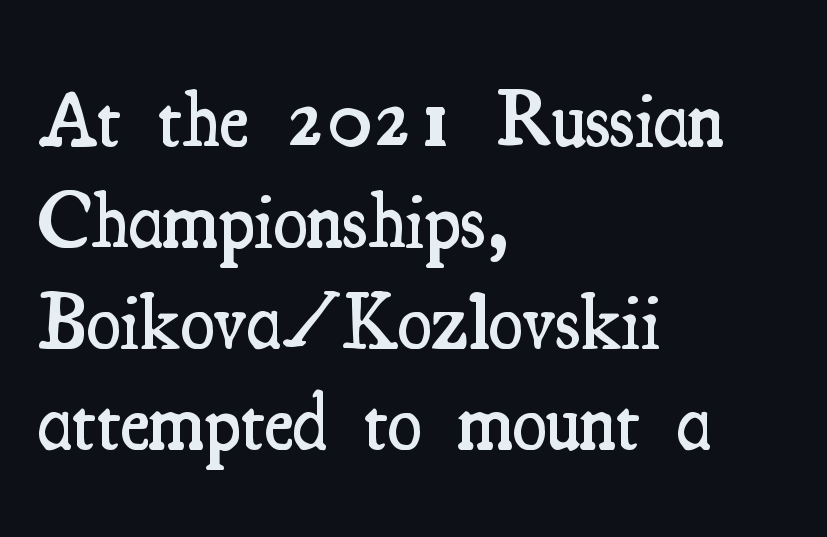
{"serif": "yes", "italic": "no", "bold": "semi", "weight": "semibold", "width": "condensed", "stroke_contrast": "medium", "x_height": "small", "monospaced": "no", "underline": "no", "align": "left", "line_spacing": "normal", "line_spacing_ratio": 1.28, "letter_spacing": "normal", "letter_spacing_em": 0.0, "glyph_px": 79}
